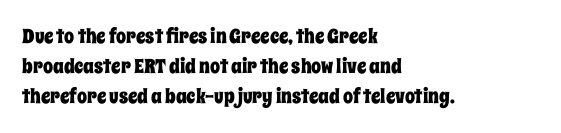
{"italic": "no", "underline": "no", "align": "left", "line_spacing": "normal", "line_spacing_ratio": 1.5, "letter_spacing": "normal", "letter_spacing_em": 0.0, "glyph_px": 20}
